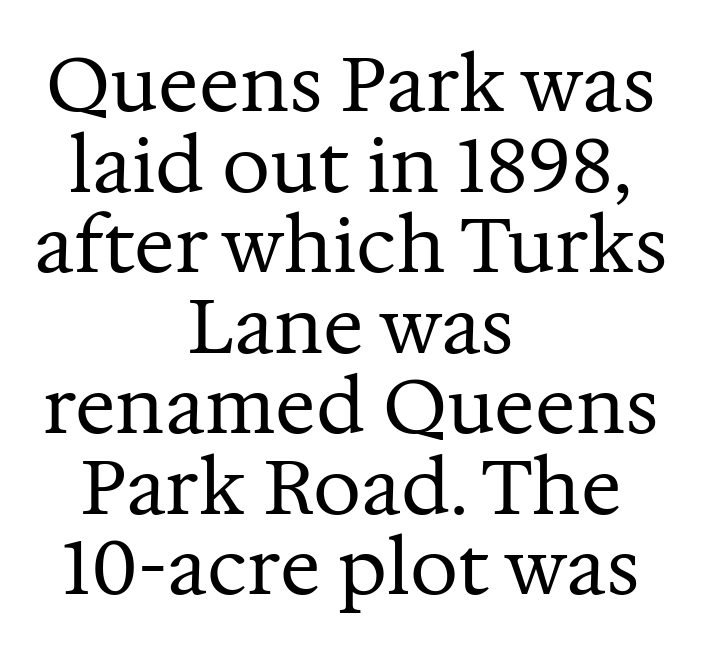
{"serif": "yes", "italic": "no", "bold": "no", "weight": "regular", "width": "normal", "stroke_contrast": "medium", "x_height": "medium", "monospaced": "no", "underline": "no", "align": "center", "line_spacing": "tight", "line_spacing_ratio": 1.06, "letter_spacing": "normal", "letter_spacing_em": 0.0, "glyph_px": 76}
